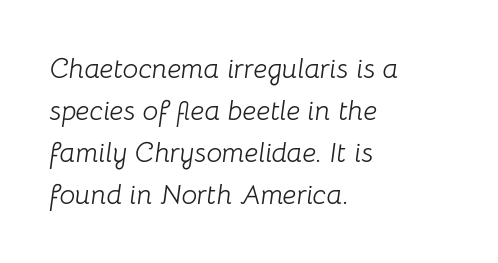
The horizontal fit of the characters is conventional and even. Regarding leading, the lines here are spaced in the standard way. If you drew a ruler down the left edge, every line would touch it. The letters look calm and open, with moderate or lighter stems.
